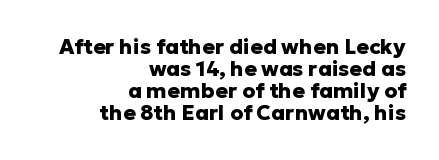
The image shows 21 px bold type, upright; set right-aligned, tight line spacing (1.05x), normal letter spacing, not underlined.
